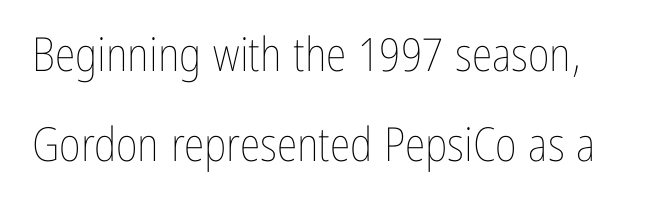
A typesetter would call this zero additional tracking. The area under the type is left untouched. Italic? Not at all — the glyphs are vertical. The characters are drawn with everyday or finer stroke widths. Rows of type keep a wide berth in the vertical direction.
